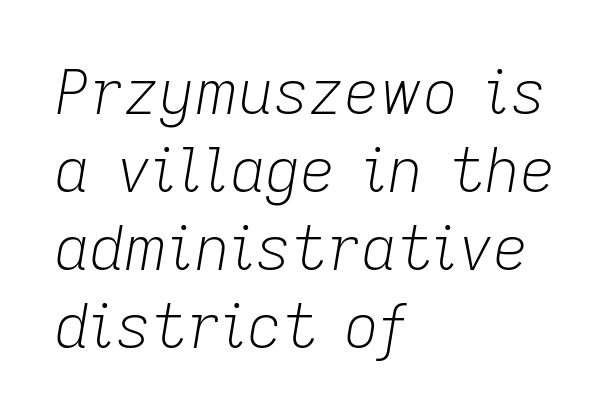
Counters stay open thanks to moderate or lighter strokes. The lettering tilts uniformly, giving the passage an italic look. Do the characters align in a grid? No, the font is proportional. Honestly, the row spacing looks completely unremarkable.
